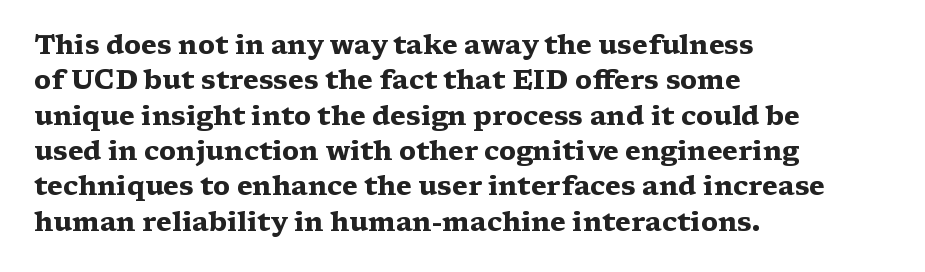
{"italic": "no", "bold": "yes", "underline": "no", "align": "left", "line_spacing": "normal", "line_spacing_ratio": 1.36, "letter_spacing": "normal", "letter_spacing_em": 0.0, "glyph_px": 26}
